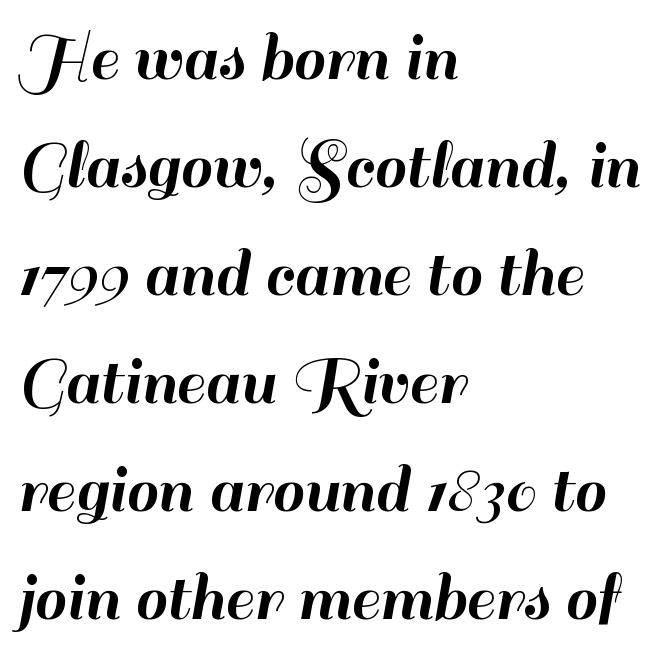
The image shows 72 px sans-serif type; set left-aligned, normal line spacing (1.5x), normal letter spacing, not underlined; high stroke contrast and a small x-height.
